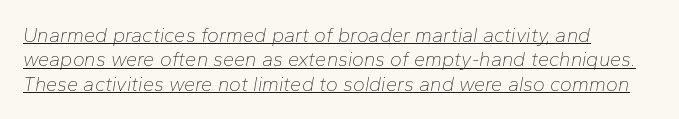
The image shows 20 px text type, italic (leaning right); set left-aligned, line spacing 1.22x, normal letter spacing, underlined.
